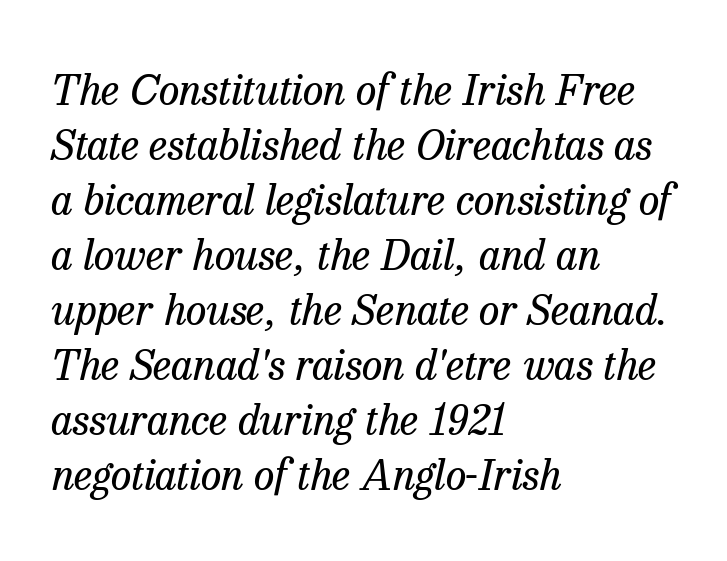
The image shows 42 px regular-weight serif type, italic (leaning right); set left-aligned, normal line spacing (1.31x), normal letter spacing, not underlined; low stroke contrast and a medium x-height.
